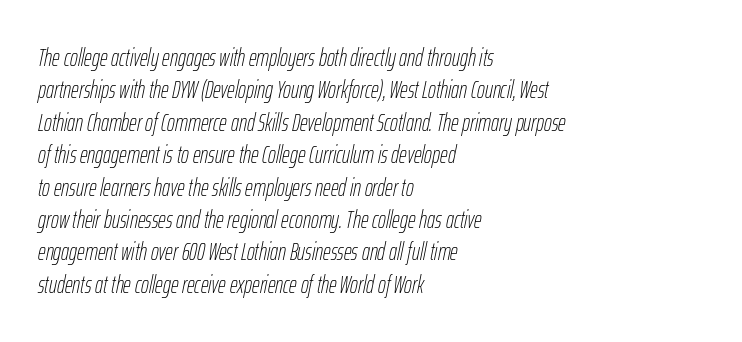
Compared with ordinary roman type, these characters are visibly tilted. The characters are drawn with everyday or finer stroke widths. Reading down the block, your eye returns to a fixed left position each line. Words appear dense and cohesive because spacing is normal. Evenly set lines give the paragraph a standard silhouette.
